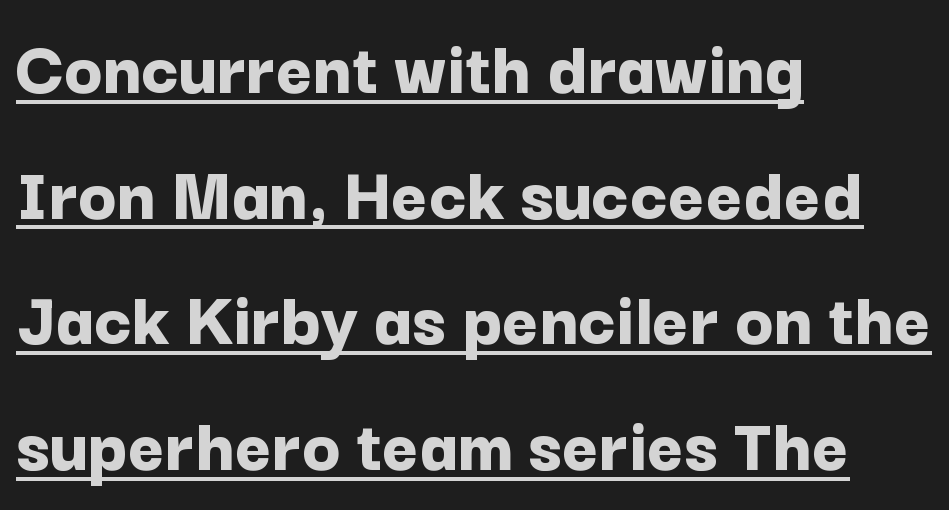
The image shows 79 px bold sans-serif type, upright; set left-aligned, normal line spacing (1.59x), normal letter spacing, underlined; low stroke contrast and a medium x-height.
